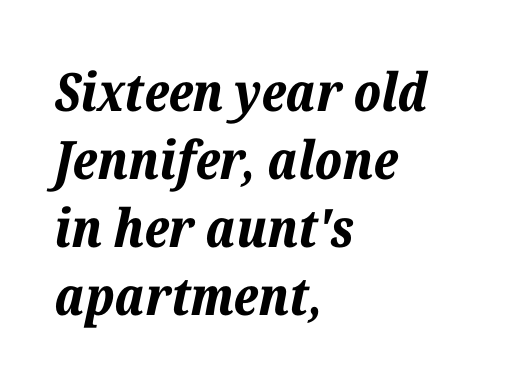
Q: Is the text bold? A: Yes.
Q: Is the text italic (slanted)? A: Yes, it leans right by about 12 degrees.
Q: Is the text underlined? A: No.
Q: How is the paragraph aligned? A: Left-aligned.
Q: Is the spacing between letters normal or unusually wide? A: Normal.
Q: Is the spacing between lines tight, normal or loose? A: Normal.
Q: Width (condensed, normal, or wide)? A: Normal.
Q: Stroke contrast? A: Low.
Q: x-height? A: Medium.
Q: Monospaced? A: No.
